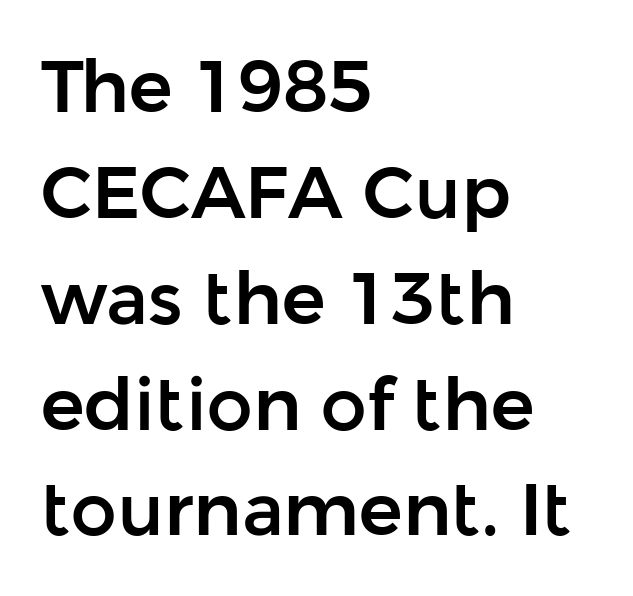
Q: Is the text italic (slanted)? A: No, it is upright.
Q: Is the typeface a serif or a sans-serif typeface? A: Sans-serif.
Q: Is the text underlined? A: No.
Q: How is the paragraph aligned? A: Left-aligned.
Q: Is the spacing between letters normal or unusually wide? A: Normal.
Q: Is the spacing between lines tight, normal or loose? A: Normal.
Q: Width (condensed, normal, or wide)? A: Normal.
Q: Stroke contrast? A: Low.
Q: x-height? A: Medium.
Q: Monospaced? A: No.
